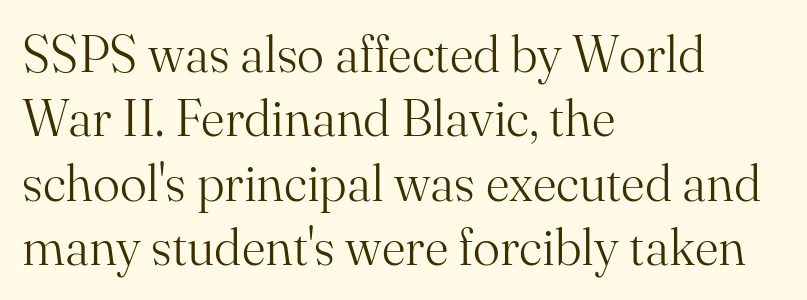
The rendering shows small feet on the letterforms — a serif design. No word sits above an underline. Is this a heavy cut? Hardly; it is regular or lighter. Each new line begins a customary step beneath the previous one.
